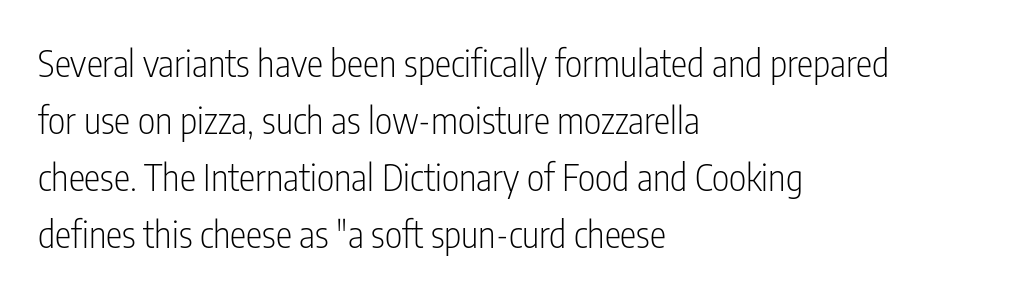
Q: Is the text bold? A: No.
Q: Is the text italic (slanted)? A: No, it is upright.
Q: Is the typeface a serif or a sans-serif typeface? A: Sans-serif.
Q: Is the text underlined? A: No.
Q: How is the paragraph aligned? A: Left-aligned.
Q: Is the spacing between letters normal or unusually wide? A: Normal.
Q: Is the spacing between lines tight, normal or loose? A: Normal.
Q: Width (condensed, normal, or wide)? A: Condensed.
Q: Stroke contrast? A: Low.
Q: x-height? A: Medium.
Q: Monospaced? A: No.
